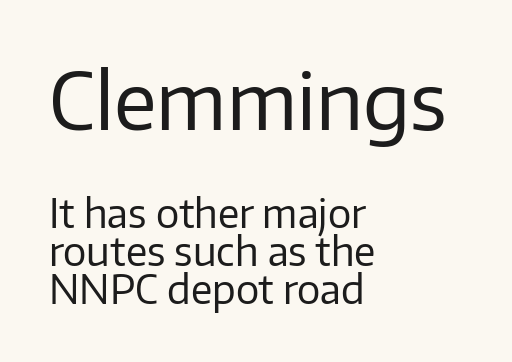
The image shows 78 px regular-weight sans-serif type, upright; set left-aligned, tight line spacing (0.97x), normal letter spacing, not underlined; the first (top) block is 2.0x larger; low stroke contrast and a medium x-height.
